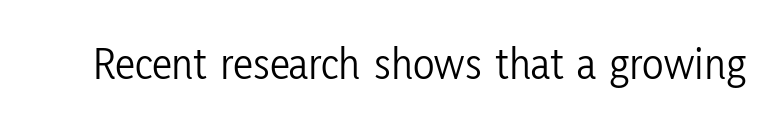
The passage shown has conventional tracking throughout. If you drew a line through each stem, it would be perfectly vertical. Weight: not bold — regular or lighter. Typographically, this falls in the sans-serif category. Underline: absent.
